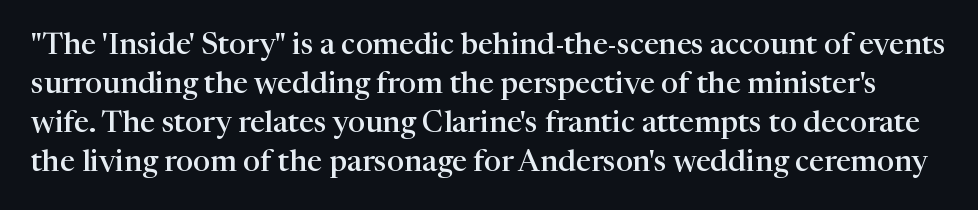
The type family on display is of the serif kind. How would I describe the line gaps? Plain and ordinary. Standard letterfit; no display-style spreading of the glyphs. Descender tails drop into unmarked territory. Do the characters align in a grid? No, the font is proportional.
